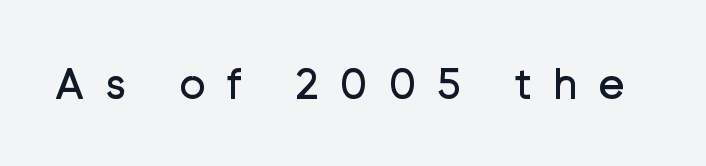
Q: Is the text bold? A: No.
Q: Is the text italic (slanted)? A: No, it is upright.
Q: Is the typeface a serif or a sans-serif typeface? A: Sans-serif.
Q: Is the text underlined? A: No.
Q: Is the spacing between letters normal or unusually wide? A: Unusually wide.
Q: Width (condensed, normal, or wide)? A: Normal.
Q: Stroke contrast? A: Low.
Q: x-height? A: Medium.
Q: Monospaced? A: No.
